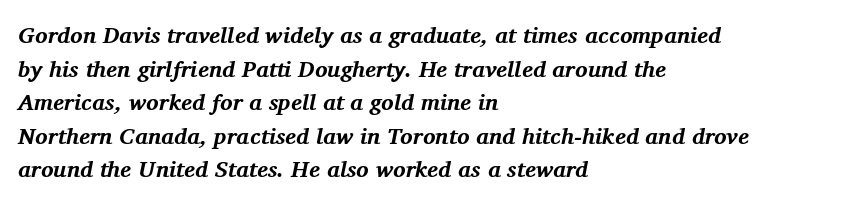
{"italic": "yes", "lean": "right", "slant_degrees": 11, "bold": "yes", "underline": "no", "align": "left", "line_spacing": "normal", "line_spacing_ratio": 1.46, "letter_spacing": "normal", "letter_spacing_em": 0.0, "glyph_px": 23}
